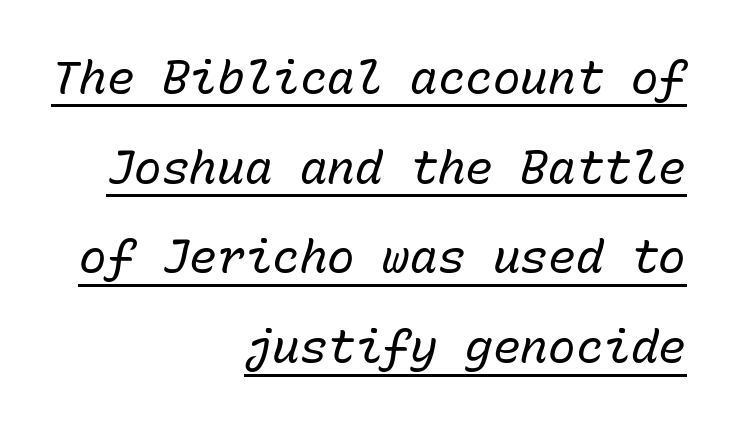
The image shows 46 px regular-weight type, italic (leaning right), monospaced; set right-aligned, loose line spacing (1.95x), normal letter spacing, underlined; low stroke contrast and a medium x-height.
